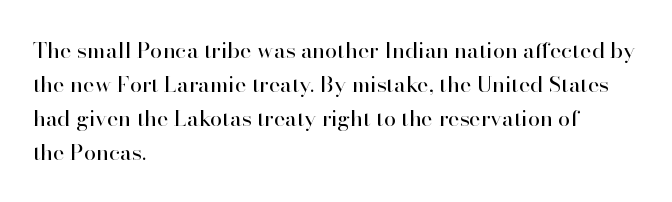
These lines stack with their left ends in a neat column. Any mark beneath the type? The region is blank. Short note: letters normally spaced. The type sits square on the baseline with zero lean.
